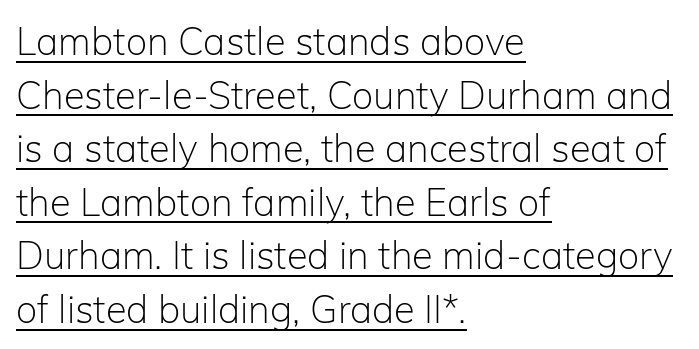
{"serif": "no", "italic": "no", "bold": "no", "weight": "light", "width": "normal", "stroke_contrast": "low", "x_height": "medium", "monospaced": "no", "underline": "yes", "align": "left", "line_spacing": "normal", "line_spacing_ratio": 1.41, "letter_spacing": "normal", "letter_spacing_em": 0.0, "glyph_px": 38}
